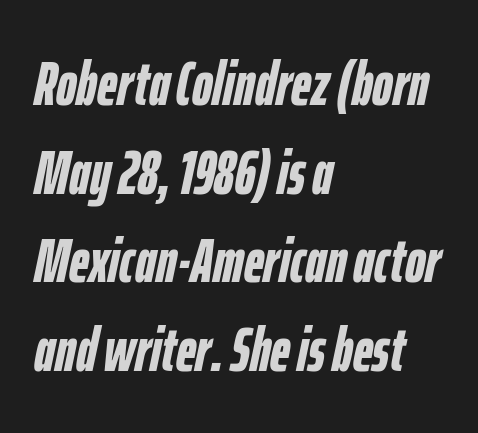
Q: Is the text bold? A: Yes.
Q: Is the text italic (slanted)? A: Yes, it leans right by about 12 degrees.
Q: Is the text underlined? A: No.
Q: How is the paragraph aligned? A: Left-aligned.
Q: Is the spacing between letters normal or unusually wide? A: Normal.
Q: Is the spacing between lines tight, normal or loose? A: Normal.
Q: Width (condensed, normal, or wide)? A: Condensed.
Q: Stroke contrast? A: Low.
Q: x-height? A: Medium.
Q: Monospaced? A: No.
